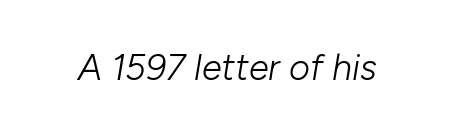
Q: Is the text bold? A: No.
Q: Is the text italic (slanted)? A: Yes, it leans right by about 10 degrees.
Q: Is the text underlined? A: No.
Q: Is the spacing between letters normal or unusually wide? A: Normal.
Q: Width (condensed, normal, or wide)? A: Normal.
Q: Stroke contrast? A: Low.
Q: x-height? A: Medium.
Q: Monospaced? A: No.
